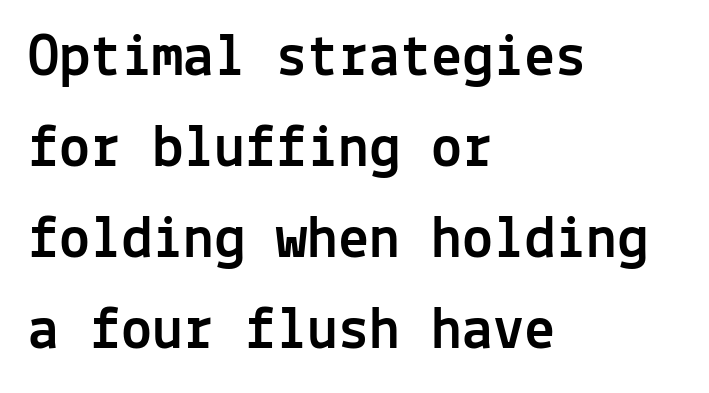
{"serif": "no", "italic": "no", "width": "normal", "x_height": "medium", "monospaced": "yes", "underline": "no", "align": "left", "line_spacing": "normal", "line_spacing_ratio": 1.47, "letter_spacing": "normal", "letter_spacing_em": 0.0, "glyph_px": 62}
